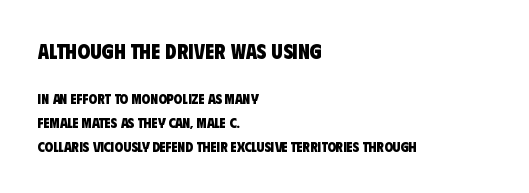
{"bold": "yes", "underline": "no", "align": "left", "line_spacing": "normal", "line_spacing_ratio": 1.7, "letter_spacing": "normal", "letter_spacing_em": 0.0, "larger_block": "first", "size_ratio": 1.5, "glyph_px": 21}
